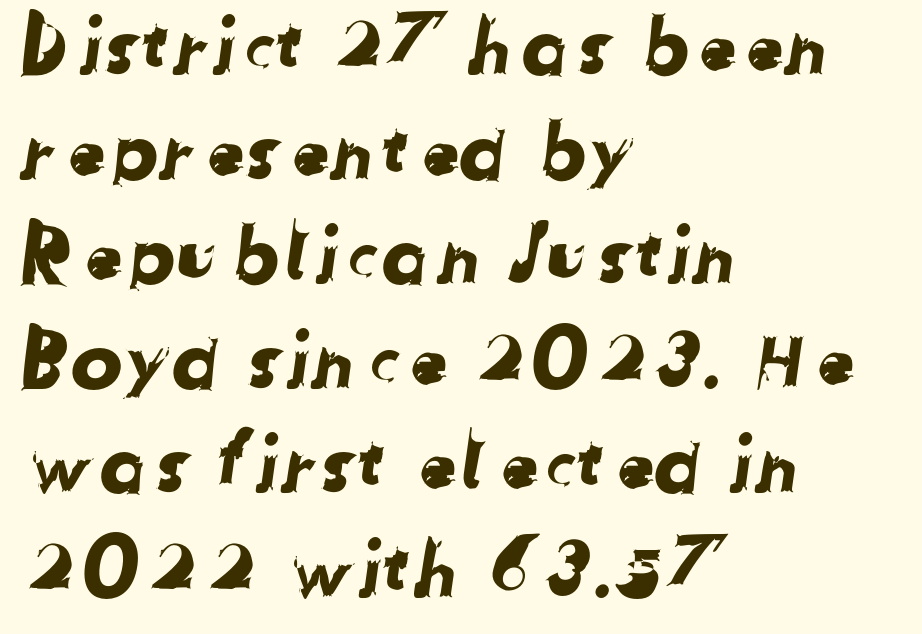
Q: Is the typeface a serif or a sans-serif typeface? A: Sans-serif.
Q: Is the text underlined? A: No.
Q: How is the paragraph aligned? A: Left-aligned.
Q: Is the spacing between letters normal or unusually wide? A: Normal.
Q: Is the spacing between lines tight, normal or loose? A: Normal.
Q: Width (condensed, normal, or wide)? A: Normal.
Q: Stroke contrast? A: Low.
Q: x-height? A: Medium.
Q: Monospaced? A: No.
